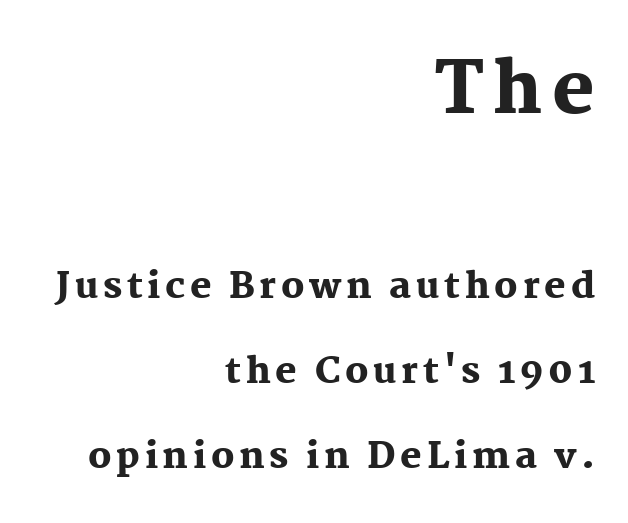
Q: Is the text bold? A: Yes.
Q: Is the text italic (slanted)? A: No, it is upright.
Q: Is the typeface a serif or a sans-serif typeface? A: Serif.
Q: Is the text underlined? A: No.
Q: How is the paragraph aligned? A: Right-aligned.
Q: Is the spacing between lines tight, normal or loose? A: Loose.
Q: Which block of text is set in a larger size, the first (top) or the second (bottom)? A: The first (top) one.
Q: Width (condensed, normal, or wide)? A: Normal.
Q: Stroke contrast? A: Medium.
Q: x-height? A: Medium.
Q: Monospaced? A: No.
